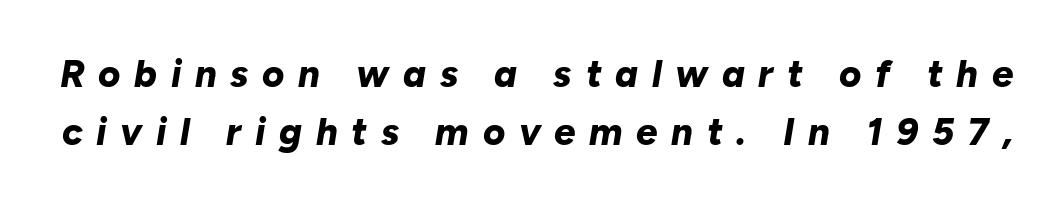
{"italic": "yes", "lean": "right", "slant_degrees": 10, "bold": "yes", "weight": "bold", "width": "normal", "stroke_contrast": "low", "x_height": "medium", "monospaced": "no", "underline": "no", "line_spacing": "normal", "line_spacing_ratio": 1.52, "letter_spacing": "wide", "letter_spacing_em": 0.36, "glyph_px": 38}
